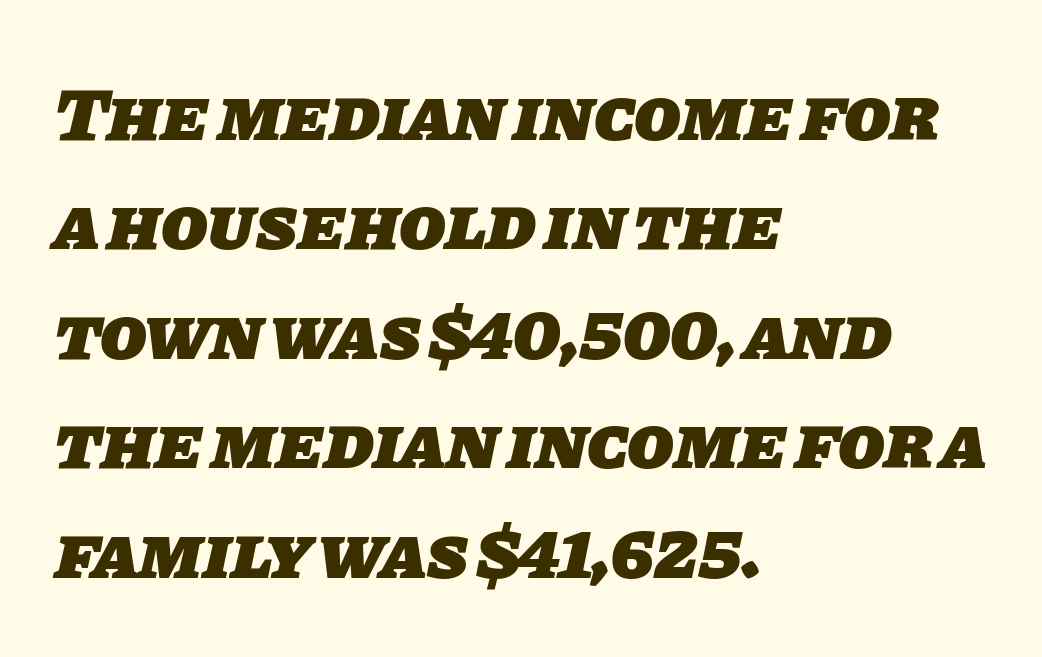
In terms of weight, the rendering is a true, heavy bold. Does the leading feel generous? No, just average. This rendering features lettering with no underline. The compositor pushed each line to the left boundary.
